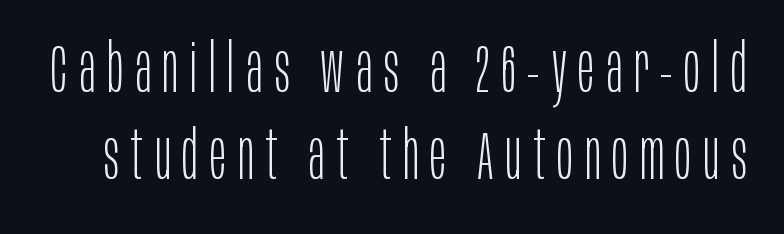
The image shows 68 px light, condensed sans-serif type, upright; set normal line spacing (1.28x), not underlined; low stroke contrast and a large x-height.
